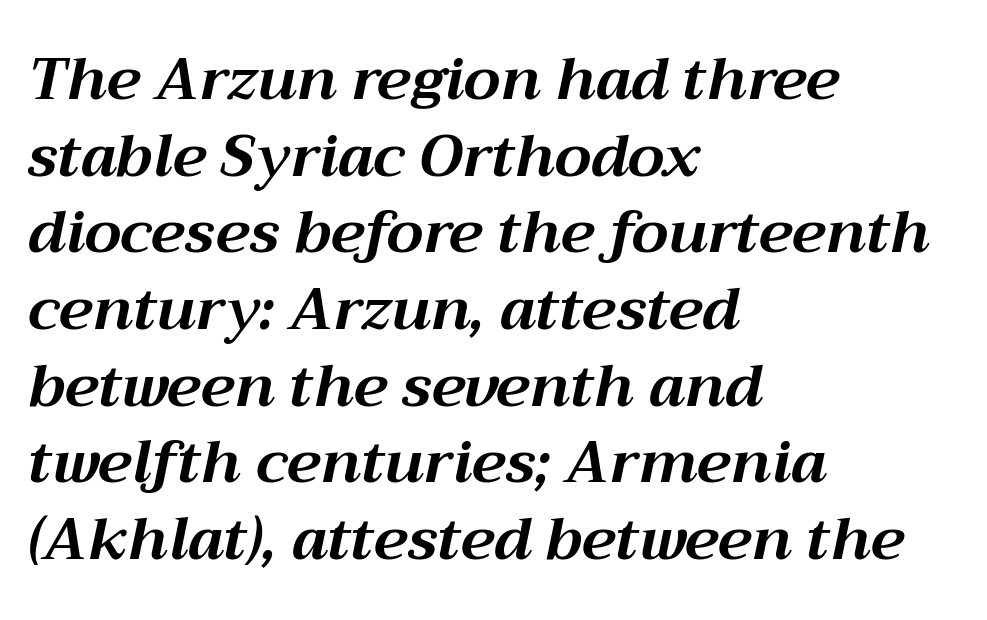
Q: Is the text bold? A: Yes.
Q: Is the text italic (slanted)? A: Yes, it leans right by about 12 degrees.
Q: Is the text underlined? A: No.
Q: How is the paragraph aligned? A: Left-aligned.
Q: Is the spacing between letters normal or unusually wide? A: Normal.
Q: Is the spacing between lines tight, normal or loose? A: Normal.
Q: Width (condensed, normal, or wide)? A: Normal.
Q: Stroke contrast? A: Medium.
Q: x-height? A: Medium.
Q: Monospaced? A: No.
